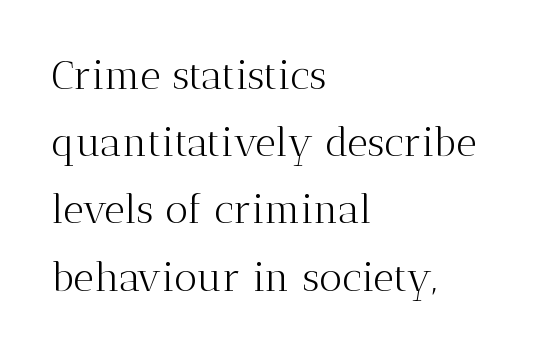
Old-style or modern, the face here clearly has serifs. The typeface has the unassuming heft of standard copy or less. These lines are rendered in a variable-pitch font. Line beginnings align vertically; line endings do not. Short note: letters normally spaced.
